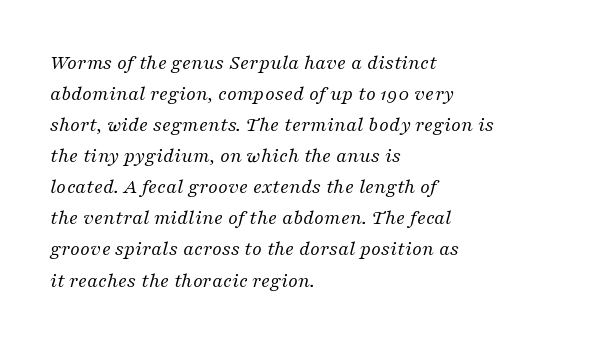
Each new line begins a customary step beneath the previous one. A classic flush-left, rag-right setting is used for this passage. The font sits on the lighter half of the weight spectrum, regular included. Would a proofreader flag this as italicized? Yes. Check the space under the baseline: it is left empty.
